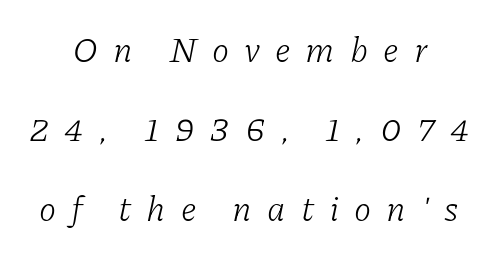
The image shows 35 px light serif type, italic (leaning right); set centered, loose line spacing (2.27x), unusually wide letter spacing (+0.43 em), not underlined; low stroke contrast and a medium x-height.
